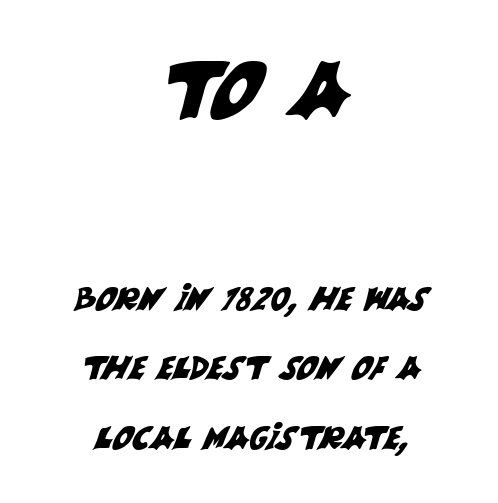
{"serif": "no", "width": "normal", "stroke_contrast": "medium", "x_height": "large", "monospaced": "no", "underline": "no", "align": "center", "line_spacing": "loose", "line_spacing_ratio": 2.17, "letter_spacing": "normal", "letter_spacing_em": 0.0, "larger_block": "first", "size_ratio": 2.47, "glyph_px": 79}
